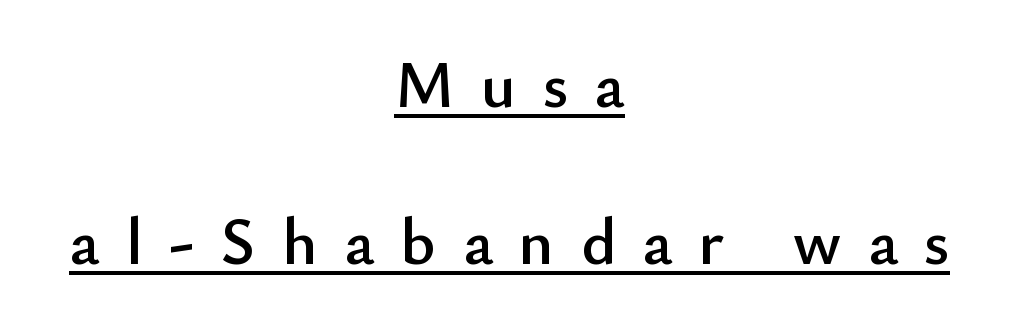
Q: Is the text italic (slanted)? A: No, it is upright.
Q: Is the typeface a serif or a sans-serif typeface? A: Sans-serif.
Q: Is the text underlined? A: Yes.
Q: How is the paragraph aligned? A: Centered.
Q: Is the spacing between letters normal or unusually wide? A: Unusually wide.
Q: Is the spacing between lines tight, normal or loose? A: Loose.
Q: Width (condensed, normal, or wide)? A: Normal.
Q: Stroke contrast? A: Low.
Q: x-height? A: Small.
Q: Monospaced? A: No.
